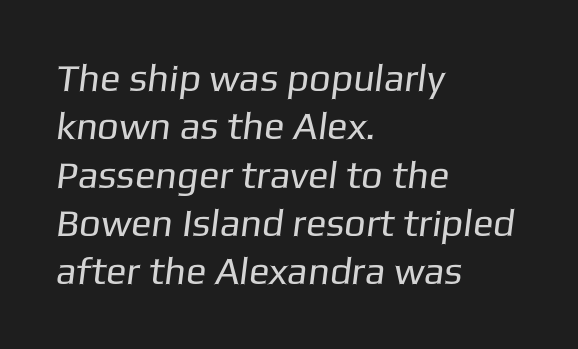
No extra tracking has been applied to these lines. Grotesque or geometric, the face here clearly has no serifs. The passage shown is not bold in any degree. The rendering uses a moderate line-height, typical for paragraphs. Layout note: lines flush left. Note the varied advance widths — an 'i' is clearly narrower than an 'm'.
